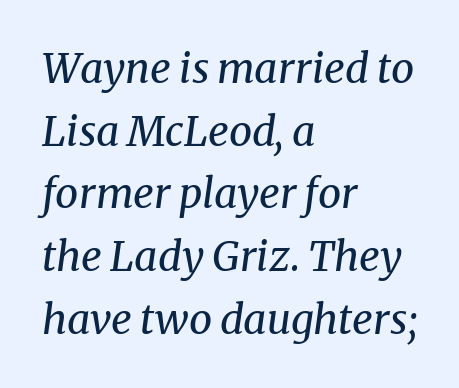
The image shows 41 px regular-weight serif type, italic (leaning right); set left-aligned, normal line spacing (1.53x), normal letter spacing, not underlined; medium stroke contrast and a medium x-height.
